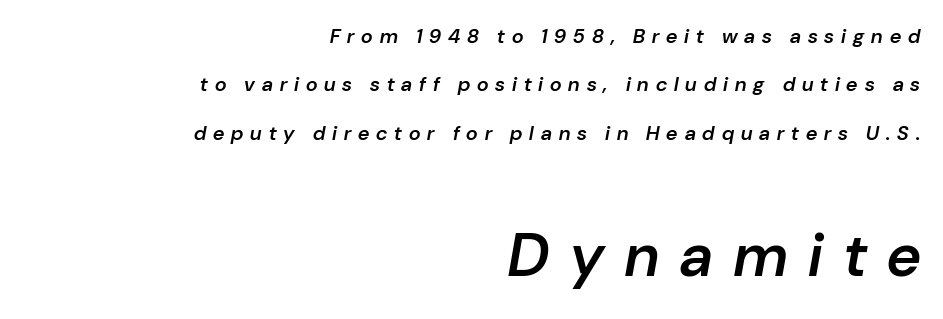
Q: Is the text bold? A: Semi-bold.
Q: Is the text italic (slanted)? A: Yes, it leans right by about 10 degrees.
Q: Is the text underlined? A: No.
Q: How is the paragraph aligned? A: Right-aligned.
Q: Is the spacing between letters normal or unusually wide? A: Unusually wide.
Q: Is the spacing between lines tight, normal or loose? A: Loose.
Q: Which block of text is set in a larger size, the first (top) or the second (bottom)? A: The second (bottom) one.
Q: Width (condensed, normal, or wide)? A: Normal.
Q: Stroke contrast? A: Low.
Q: x-height? A: Medium.
Q: Monospaced? A: No.
